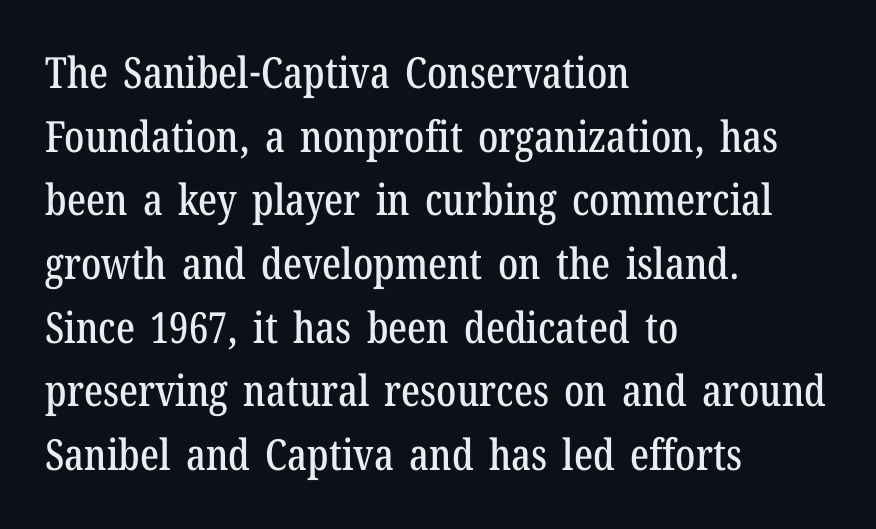
The image shows 43 px condensed serif type, upright; set left-aligned, normal line spacing (1.48x), normal letter spacing, not underlined; low stroke contrast and a medium x-height.
